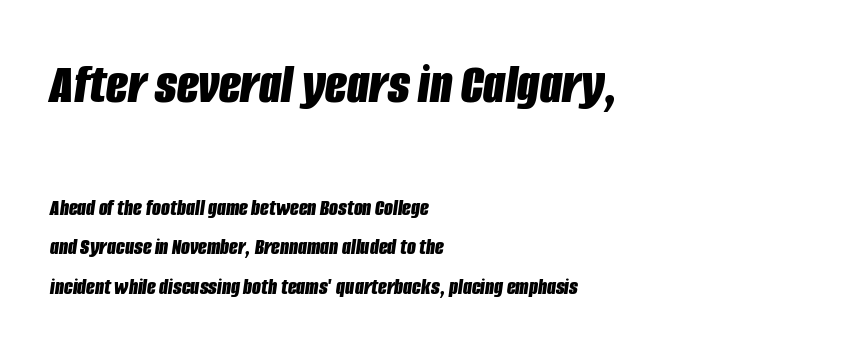
{"italic": "yes", "lean": "right", "slant_degrees": 8, "bold": "yes", "weight": "bold", "width": "condensed", "stroke_contrast": "low", "x_height": "large", "monospaced": "no", "underline": "no", "align": "left", "line_spacing_ratio": 1.72, "letter_spacing": "normal", "letter_spacing_em": 0.0, "larger_block": "first", "size_ratio": 2.48, "glyph_px": 57}
